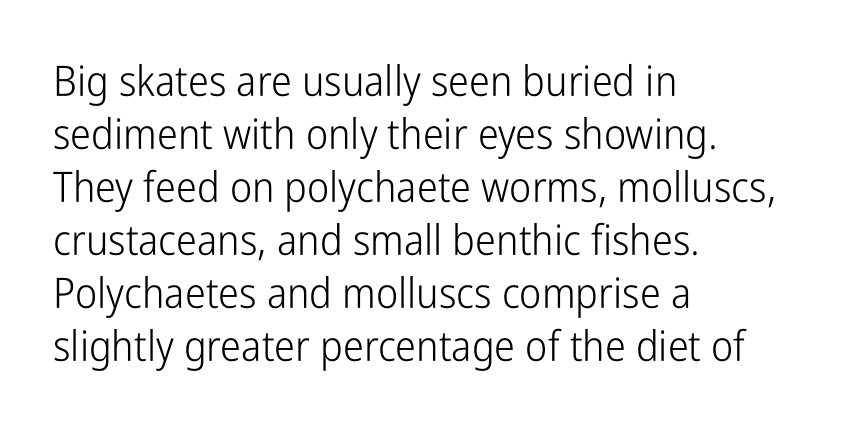
The typesetting does not lean heavy: it is not bold. These lines sit exactly where default settings would place them. Each letter keeps its own natural width here, so spacing adapts to shape. Compared with typical body copy, the letter spacing here is the same. Characters remain perfectly vertical along every line. Nothing sits at the stroke ends, so this counts as sans-serif.
